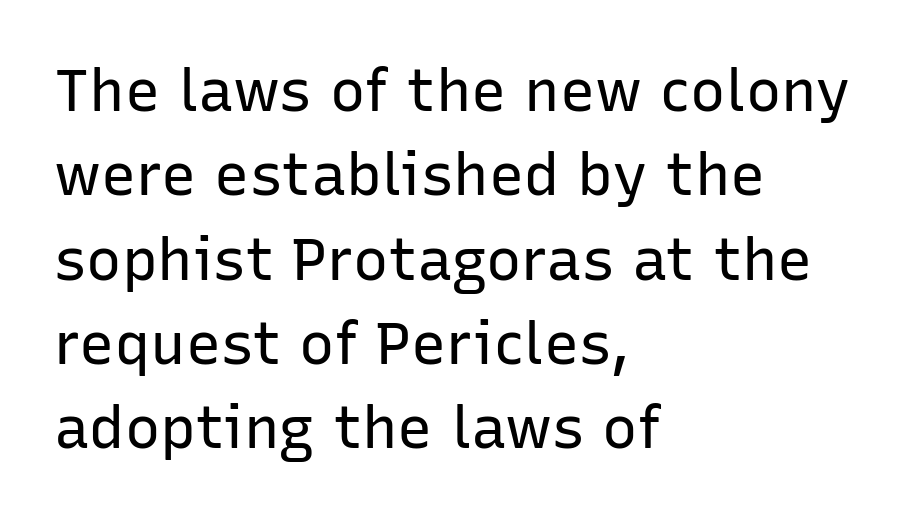
The image shows 59 px regular-weight sans-serif type, upright; set left-aligned, normal line spacing (1.43x), normal letter spacing, not underlined; low stroke contrast and a medium x-height.
